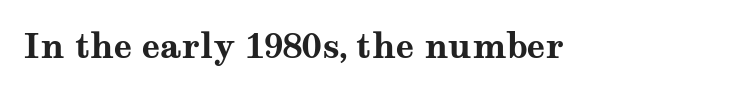
Q: Is the text bold? A: Yes.
Q: Is the text italic (slanted)? A: No, it is upright.
Q: Is the typeface a serif or a sans-serif typeface? A: Serif.
Q: Is the text underlined? A: No.
Q: Is the spacing between letters normal or unusually wide? A: Normal.
Q: Width (condensed, normal, or wide)? A: Wide.
Q: Stroke contrast? A: Medium.
Q: x-height? A: Medium.
Q: Monospaced? A: No.
